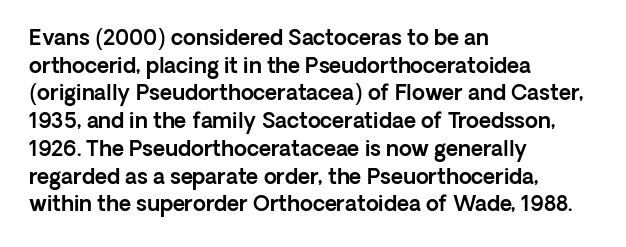
The image shows 21 px text type, upright; set left-aligned, normal line spacing (1.32x), normal letter spacing, not underlined.
